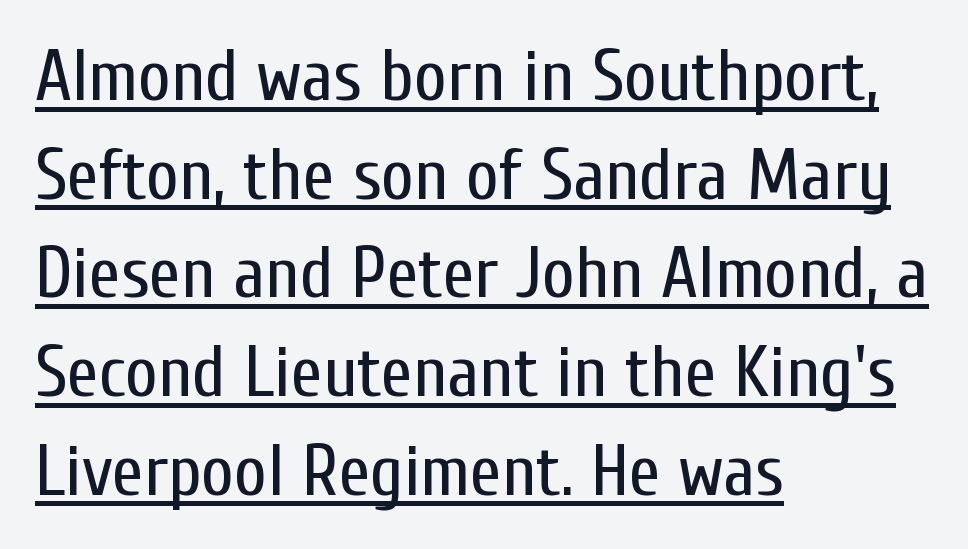
The image shows 72 px regular-weight, condensed sans-serif type, upright; set left-aligned, normal line spacing (1.37x), normal letter spacing, underlined; low stroke contrast and a medium x-height.
